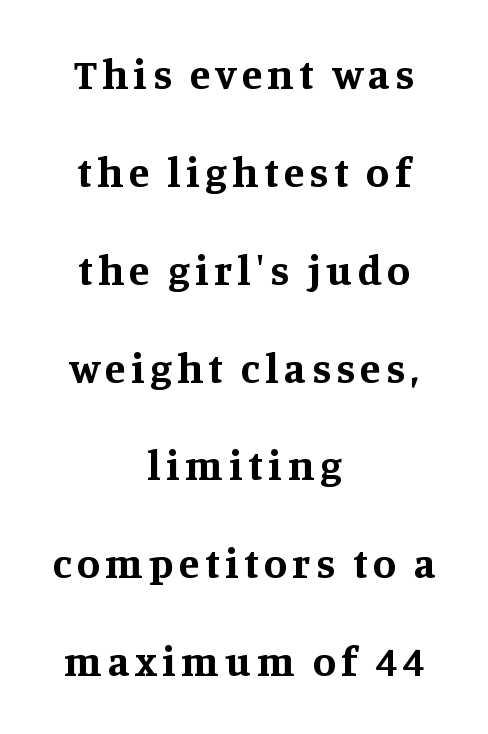
{"serif": "yes", "italic": "no", "bold": "yes", "weight": "bold", "width": "normal", "stroke_contrast": "medium", "x_height": "large", "monospaced": "no", "underline": "no", "align": "center", "line_spacing": "loose", "line_spacing_ratio": 2.33, "glyph_px": 42}
